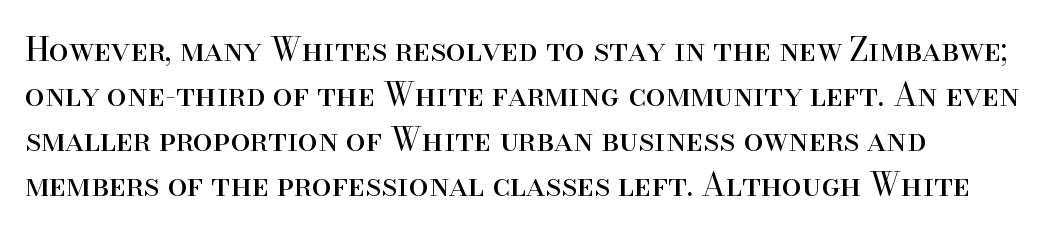
{"serif": "yes", "italic": "no", "bold": "no", "weight": "regular", "width": "normal", "stroke_contrast": "high", "x_height": "small", "monospaced": "no", "underline": "no", "align": "left", "line_spacing": "normal", "line_spacing_ratio": 1.41, "letter_spacing": "normal", "letter_spacing_em": 0.0, "glyph_px": 32}
